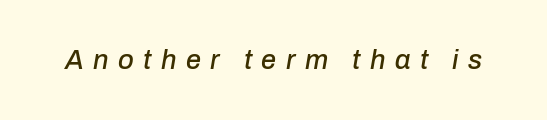
The image shows 27 px text type, italic (leaning right); set unusually wide letter spacing (+0.35 em), not underlined.
